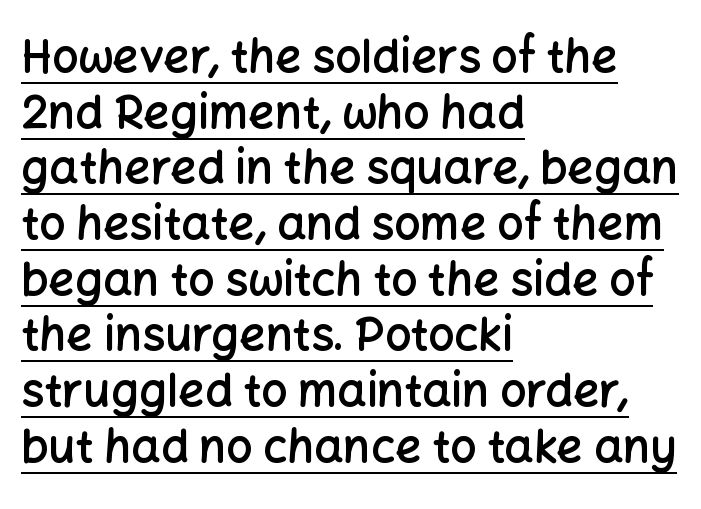
Q: Is the text bold? A: Semi-bold.
Q: Is the text italic (slanted)? A: No, it is upright.
Q: Is the typeface a serif or a sans-serif typeface? A: Sans-serif.
Q: Is the text underlined? A: Yes.
Q: How is the paragraph aligned? A: Left-aligned.
Q: Is the spacing between letters normal or unusually wide? A: Normal.
Q: Width (condensed, normal, or wide)? A: Normal.
Q: Stroke contrast? A: Low.
Q: x-height? A: Medium.
Q: Monospaced? A: No.
